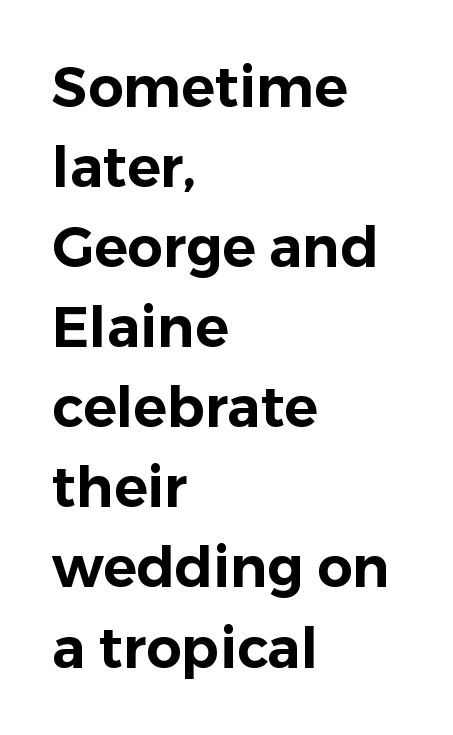
The image shows 56 px sans-serif type, upright; set left-aligned, normal line spacing (1.43x), normal letter spacing, not underlined; low stroke contrast and a medium x-height.
